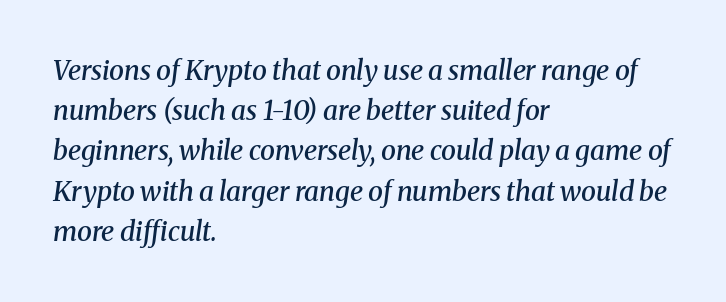
Rendered with sloped, italic letterforms. The string is rendered with underlining switched off. This block has exactly the height ordinary leading produces. Is the type bold? Partly — it's a semibold, heavier than regular but not fully bold. Observe the ordinary spacing: letters are neighbours, not strangers.
